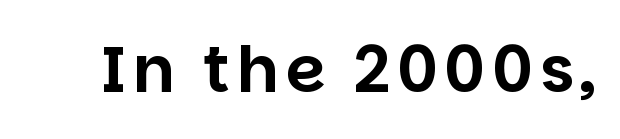
{"serif": "no", "italic": "no", "width": "normal", "stroke_contrast": "low", "x_height": "large", "monospaced": "no", "underline": "no", "glyph_px": 64}
